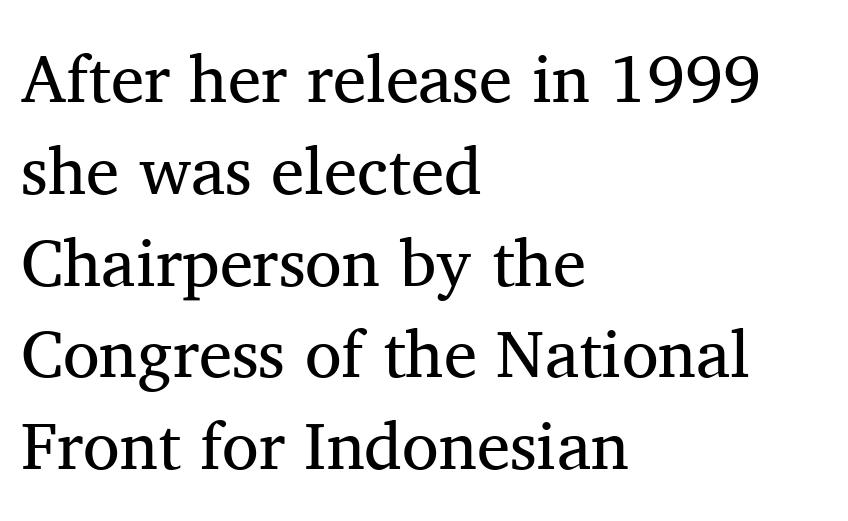
{"serif": "yes", "italic": "no", "bold": "no", "weight": "regular", "width": "normal", "stroke_contrast": "medium", "x_height": "medium", "monospaced": "no", "underline": "no", "align": "left", "line_spacing": "normal", "line_spacing_ratio": 1.37, "letter_spacing": "normal", "letter_spacing_em": 0.0, "glyph_px": 67}
